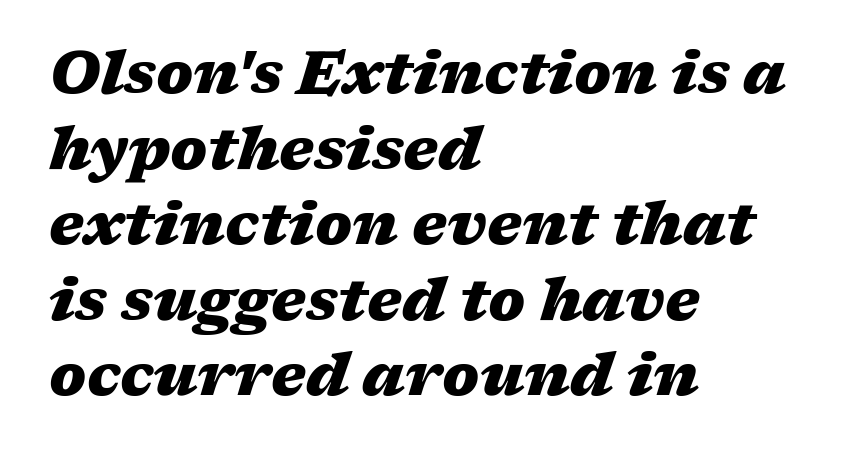
The image shows 59 px heavy, wide type, italic (leaning right); set left-aligned, normal line spacing (1.28x), normal letter spacing, not underlined; medium stroke contrast and a medium x-height.
